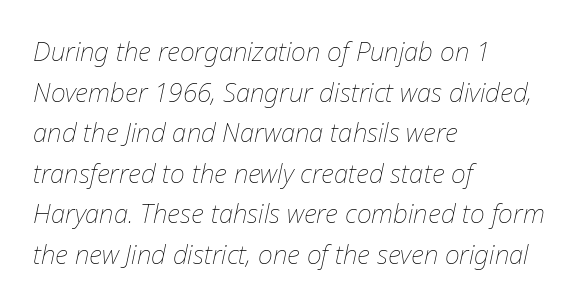
{"italic": "yes", "lean": "right", "slant_degrees": 12, "bold": "no", "underline": "no", "align": "left", "line_spacing": "normal", "line_spacing_ratio": 1.56, "letter_spacing": "normal", "letter_spacing_em": 0.0, "glyph_px": 26}
